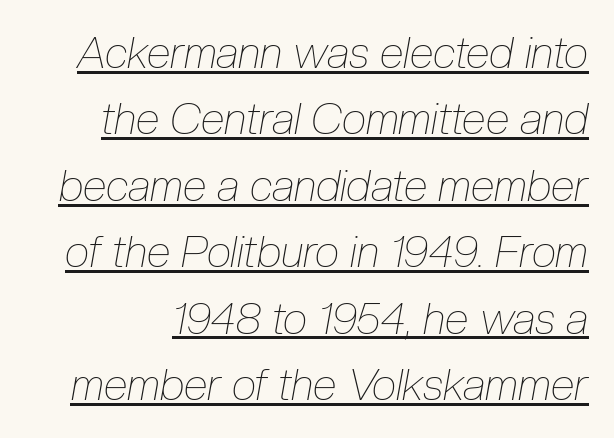
Q: Is the text bold? A: No.
Q: Is the text italic (slanted)? A: Yes, it leans right by about 10 degrees.
Q: Is the text underlined? A: Yes.
Q: Is the spacing between letters normal or unusually wide? A: Normal.
Q: Is the spacing between lines tight, normal or loose? A: Normal.
Q: Width (condensed, normal, or wide)? A: Condensed.
Q: Stroke contrast? A: Low.
Q: x-height? A: Medium.
Q: Monospaced? A: No.
